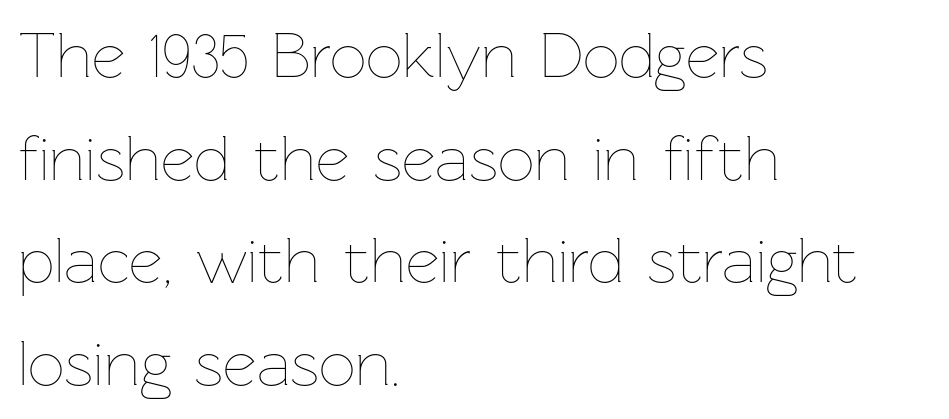
Unmarked baselines from the first word to the last. Does the copy run flush right? No — it runs flush left. No extra tracking has been applied to these lines. The weight tops out at a normal text grade.
